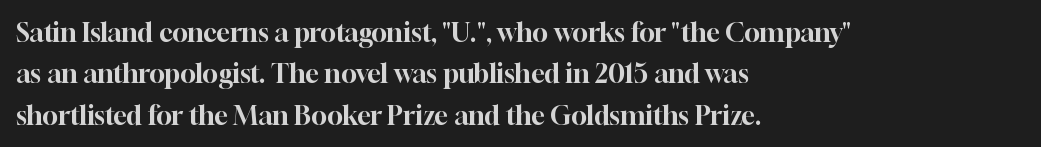
Q: Is the text italic (slanted)? A: No, it is upright.
Q: Is the text underlined? A: No.
Q: How is the paragraph aligned? A: Left-aligned.
Q: Is the spacing between letters normal or unusually wide? A: Normal.
Q: Is the spacing between lines tight, normal or loose? A: Normal.
